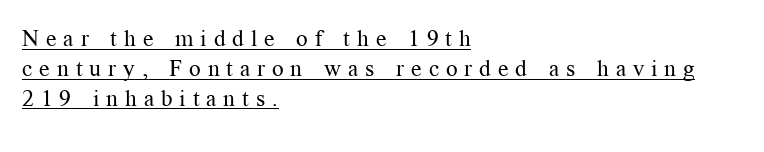
{"italic": "no", "bold": "no", "underline": "yes", "align": "left", "line_spacing": "normal", "line_spacing_ratio": 1.3, "letter_spacing": "wide", "letter_spacing_em": 0.3, "glyph_px": 23}
